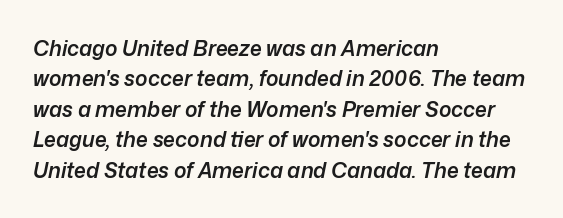
Q: Is the text bold? A: Semi-bold.
Q: Is the text italic (slanted)? A: Yes, it leans right by about 12 degrees.
Q: Is the text underlined? A: No.
Q: How is the paragraph aligned? A: Left-aligned.
Q: Is the spacing between letters normal or unusually wide? A: Normal.
Q: Is the spacing between lines tight, normal or loose? A: Normal.
